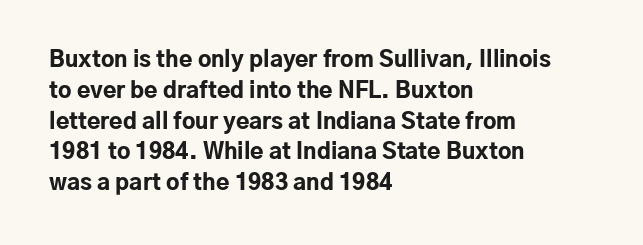
No italicization has been applied; the sample stays upright. The line-height multiplier appears to be the usual default. The face used here has the dense, thick strokes of a bold. Clear beneath every line of the passage. Each word holds together tightly as a unit, with standard inter-letter gaps. The typesetter chose a ragged-right arrangement here.
